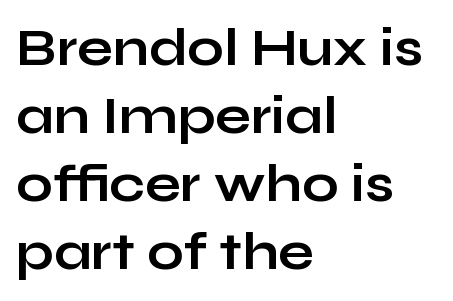
{"serif": "no", "italic": "no", "bold": "yes", "weight": "bold", "width": "wide", "stroke_contrast": "low", "x_height": "medium", "monospaced": "no", "underline": "no", "align": "left", "line_spacing": "normal", "line_spacing_ratio": 1.31, "letter_spacing": "normal", "letter_spacing_em": 0.0, "glyph_px": 52}
